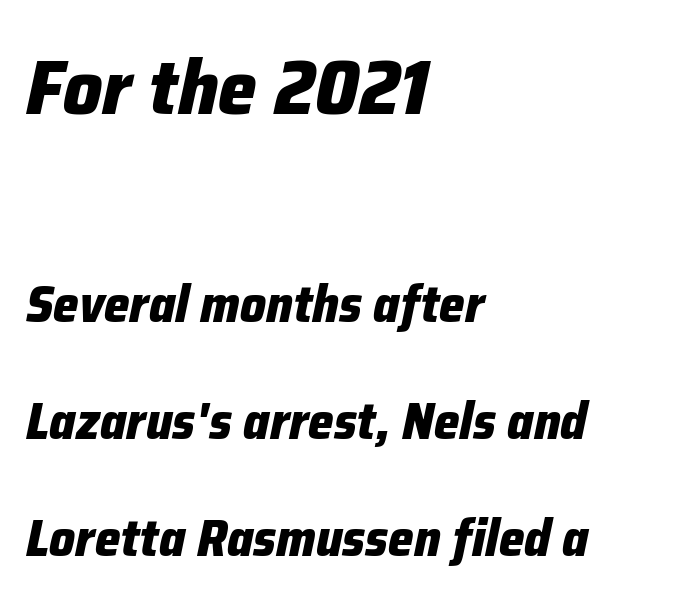
Q: Is the text bold? A: Yes.
Q: Is the text italic (slanted)? A: Yes, it leans right by about 12 degrees.
Q: Is the text underlined? A: No.
Q: How is the paragraph aligned? A: Left-aligned.
Q: Is the spacing between letters normal or unusually wide? A: Normal.
Q: Is the spacing between lines tight, normal or loose? A: Loose.
Q: Which block of text is set in a larger size, the first (top) or the second (bottom)? A: The first (top) one.
Q: Width (condensed, normal, or wide)? A: Normal.
Q: Stroke contrast? A: Low.
Q: x-height? A: Medium.
Q: Monospaced? A: No.
